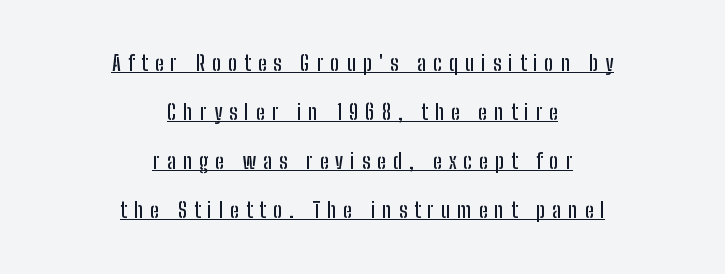
Q: Is the text italic (slanted)? A: No, it is upright.
Q: Is the text underlined? A: Yes.
Q: How is the paragraph aligned? A: Centered.
Q: Is the spacing between letters normal or unusually wide? A: Unusually wide.
Q: Is the spacing between lines tight, normal or loose? A: Loose.
